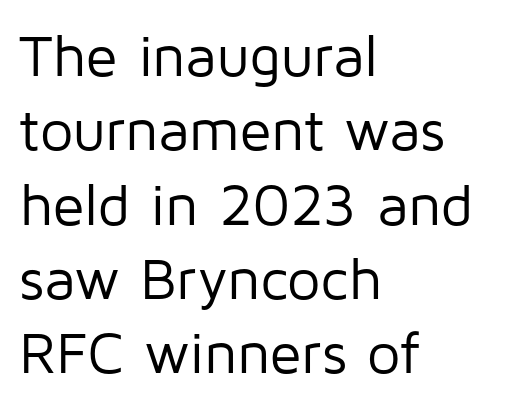
Q: Is the text bold? A: No.
Q: Is the text italic (slanted)? A: No, it is upright.
Q: Is the typeface a serif or a sans-serif typeface? A: Sans-serif.
Q: Is the text underlined? A: No.
Q: How is the paragraph aligned? A: Left-aligned.
Q: Is the spacing between letters normal or unusually wide? A: Normal.
Q: Is the spacing between lines tight, normal or loose? A: Normal.
Q: Width (condensed, normal, or wide)? A: Normal.
Q: Stroke contrast? A: Low.
Q: x-height? A: Medium.
Q: Monospaced? A: No.
